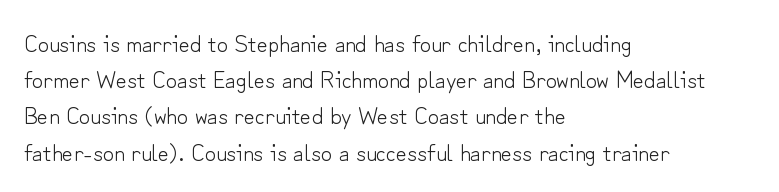
Default kerning and tracking; the words read as compact shapes. Tall strokes in this sample are plumb rather than angled. This rendering uses left alignment, leaving the right contour irregular. Students, observe: this is what conventionally led text looks like. Each stroke keeps to a modest, everyday thickness or less. Honestly, there is no underline to notice here at all.
